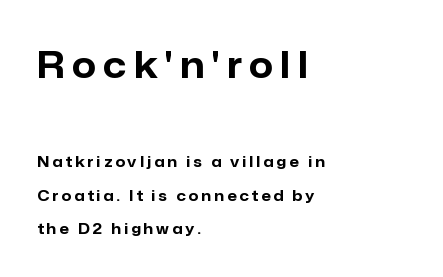
{"serif": "no", "italic": "no", "bold": "yes", "weight": "bold", "width": "normal", "stroke_contrast": "low", "x_height": "medium", "monospaced": "no", "underline": "no", "align": "left", "line_spacing": "loose", "line_spacing_ratio": 2.25, "letter_spacing": "wide", "letter_spacing_em": 0.2, "larger_block": "first", "size_ratio": 2.47, "glyph_px": 37}
